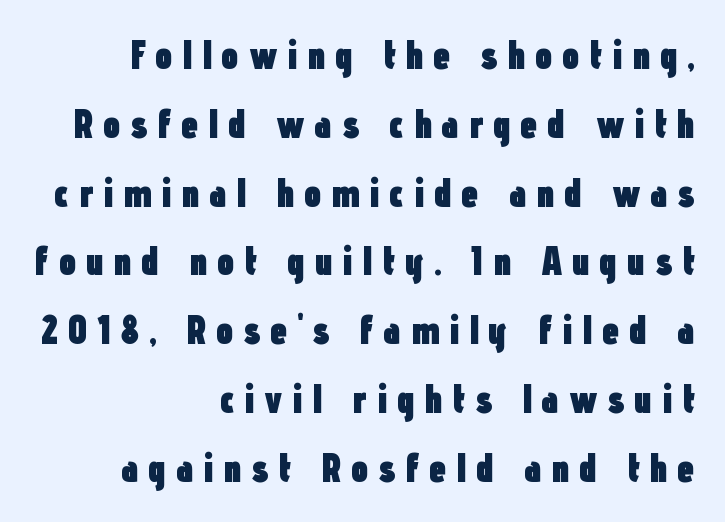
Q: Is the text bold? A: Yes.
Q: Is the text italic (slanted)? A: No, it is upright.
Q: Is the typeface a serif or a sans-serif typeface? A: Sans-serif.
Q: Is the text underlined? A: No.
Q: How is the paragraph aligned? A: Right-aligned.
Q: Is the spacing between letters normal or unusually wide? A: Unusually wide.
Q: Width (condensed, normal, or wide)? A: Condensed.
Q: Stroke contrast? A: Low.
Q: x-height? A: Medium.
Q: Monospaced? A: No.
